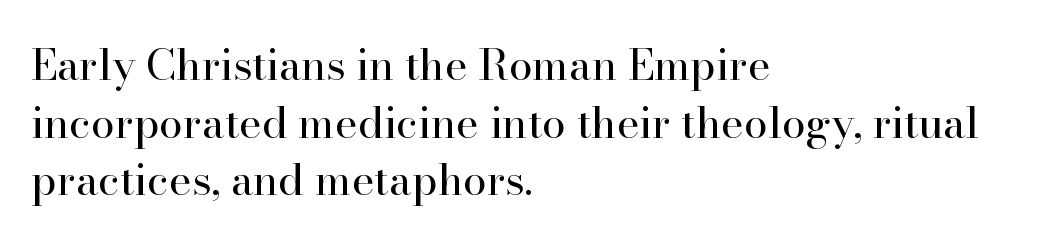
The strip under each line holds only bare page. Are there feet on the stems? There are — it's a serif. Is there any slant? The stems are plumb. The line-height multiplier appears to be the usual default. Weight class: somewhere from thin through regular.
